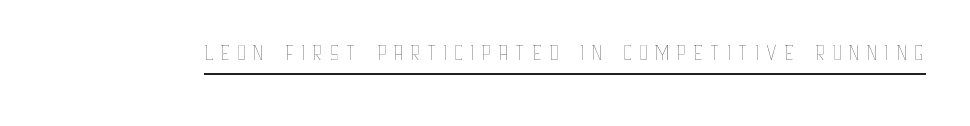
Q: Is the text bold? A: No.
Q: Is the text italic (slanted)? A: No, it is upright.
Q: Is the text underlined? A: Yes.
Q: Width (condensed, normal, or wide)? A: Condensed.
Q: Stroke contrast? A: Low.
Q: x-height? A: Large.
Q: Monospaced? A: No.
